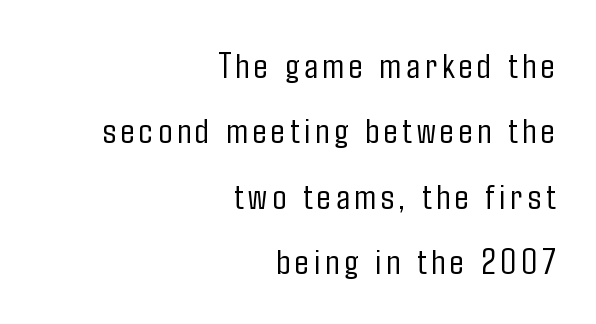
Each stroke keeps to a modest, everyday thickness or less. The passage shown is typed in a proportional face where columns would drift. The passage shown is typeset with a sans-serif family. The compositor pushed each line to the right boundary. Underlining? Definitely not there.
